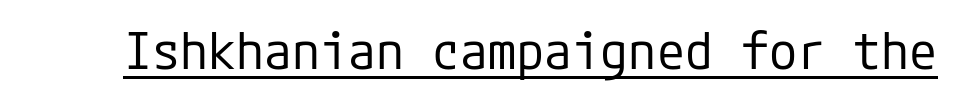
{"serif": "no", "italic": "no", "bold": "no", "weight": "regular", "width": "normal", "stroke_contrast": "low", "x_height": "medium", "underline": "yes", "letter_spacing": "normal", "letter_spacing_em": 0.0, "glyph_px": 51}
